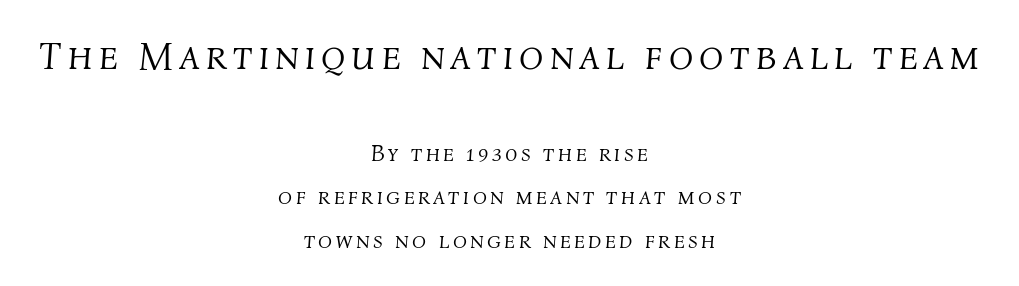
Q: Is the text bold? A: No.
Q: Is the text italic (slanted)? A: Yes, it leans right by about 4 degrees.
Q: Is the text underlined? A: No.
Q: How is the paragraph aligned? A: Centered.
Q: Which block of text is set in a larger size, the first (top) or the second (bottom)? A: The first (top) one.
Q: Width (condensed, normal, or wide)? A: Normal.
Q: Stroke contrast? A: Medium.
Q: x-height? A: Medium.
Q: Monospaced? A: No.
